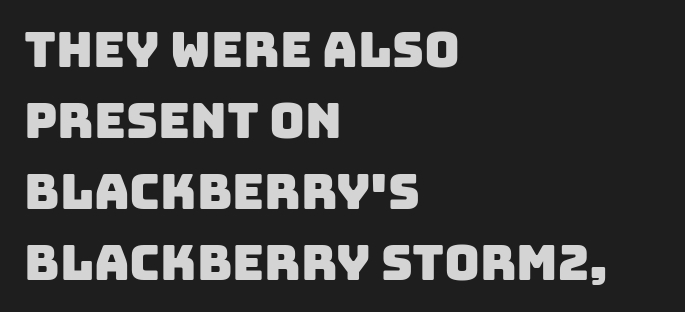
Q: Is the typeface a serif or a sans-serif typeface? A: Sans-serif.
Q: Is the text underlined? A: No.
Q: How is the paragraph aligned? A: Left-aligned.
Q: Is the spacing between letters normal or unusually wide? A: Normal.
Q: Is the spacing between lines tight, normal or loose? A: Normal.
Q: Width (condensed, normal, or wide)? A: Normal.
Q: Stroke contrast? A: Low.
Q: x-height? A: Large.
Q: Monospaced? A: No.
